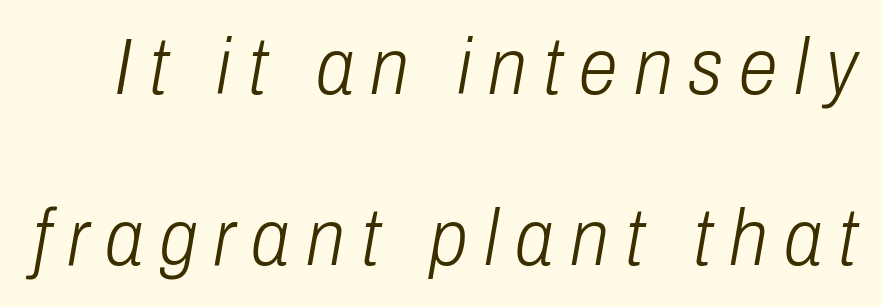
In terms of leading, this rendering errs on the spacious side. The strokes carry an ordinary text weight at most. You could not count columns in this text — the font is proportionally spaced. The text carries the slant typical of an italic or oblique font. Glyph-to-glyph distance is far greater than everyday printed text.
